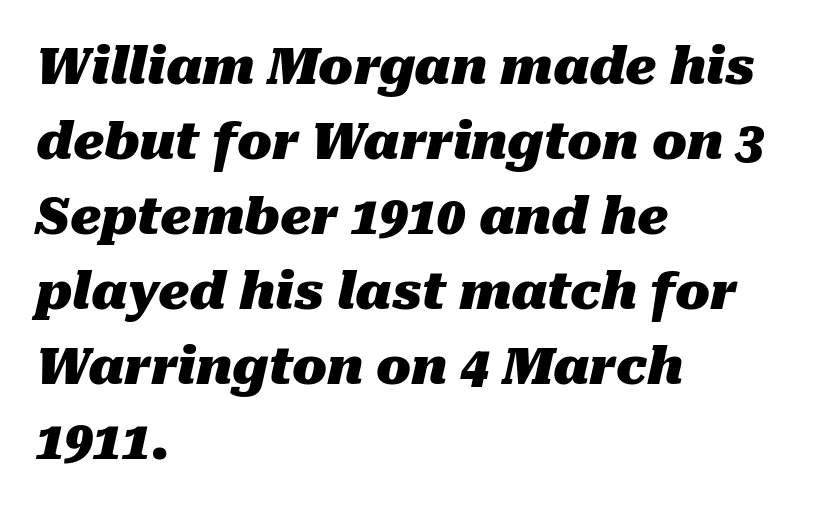
The type is set solid horizontally, with unmodified tracking. Normally led — the rows are evenly, conventionally spaced. The passage shown is typed in a proportional face where columns would drift. A dark, heavy texture on the line: the type is bold.
